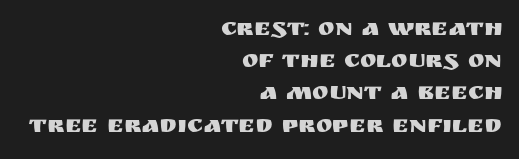
Q: Is the text italic (slanted)? A: No, it is upright.
Q: Is the text underlined? A: No.
Q: How is the paragraph aligned? A: Right-aligned.
Q: Is the spacing between letters normal or unusually wide? A: Normal.
Q: Is the spacing between lines tight, normal or loose? A: Normal.
